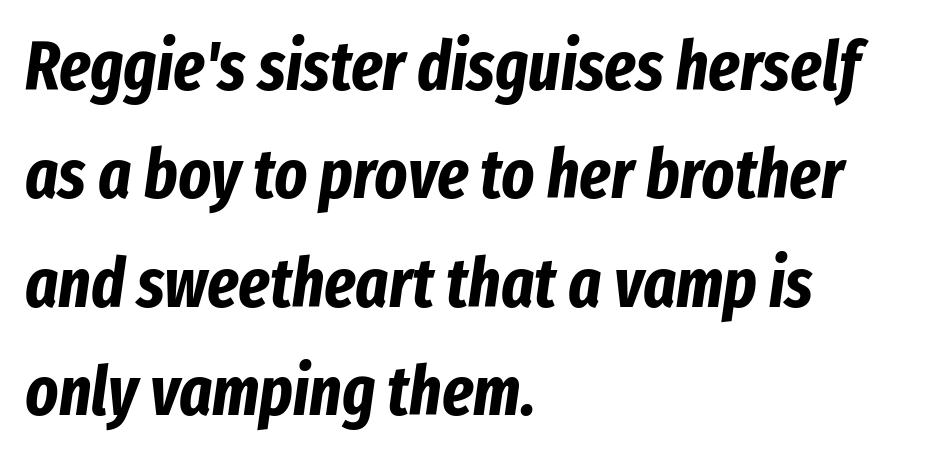
{"italic": "yes", "lean": "right", "slant_degrees": 8, "bold": "yes", "weight": "bold", "width": "condensed", "stroke_contrast": "low", "x_height": "medium", "monospaced": "no", "underline": "no", "align": "left", "line_spacing": "normal", "line_spacing_ratio": 1.57, "letter_spacing": "normal", "letter_spacing_em": 0.0, "glyph_px": 69}
